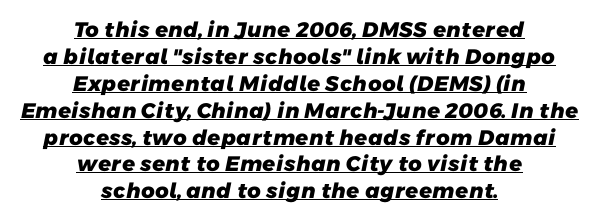
{"bold": "yes", "underline": "yes", "align": "center", "line_spacing": "normal", "line_spacing_ratio": 1.28, "letter_spacing": "normal", "letter_spacing_em": 0.0, "glyph_px": 21}
